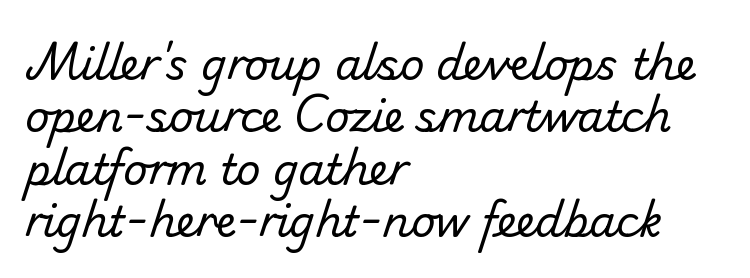
Q: Is the text bold? A: No.
Q: Is the typeface a serif or a sans-serif typeface? A: Sans-serif.
Q: Is the text underlined? A: No.
Q: How is the paragraph aligned? A: Left-aligned.
Q: Is the spacing between letters normal or unusually wide? A: Normal.
Q: Is the spacing between lines tight, normal or loose? A: Normal.
Q: Width (condensed, normal, or wide)? A: Normal.
Q: Stroke contrast? A: Low.
Q: x-height? A: Small.
Q: Monospaced? A: No.
